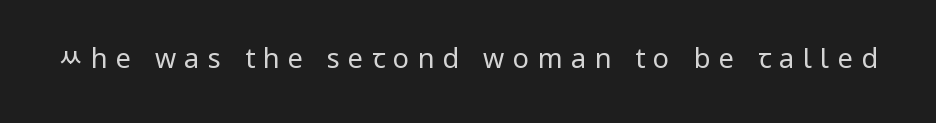
The image shows 27 px text type, upright; set unusually wide letter spacing (+0.31 em), not underlined.
